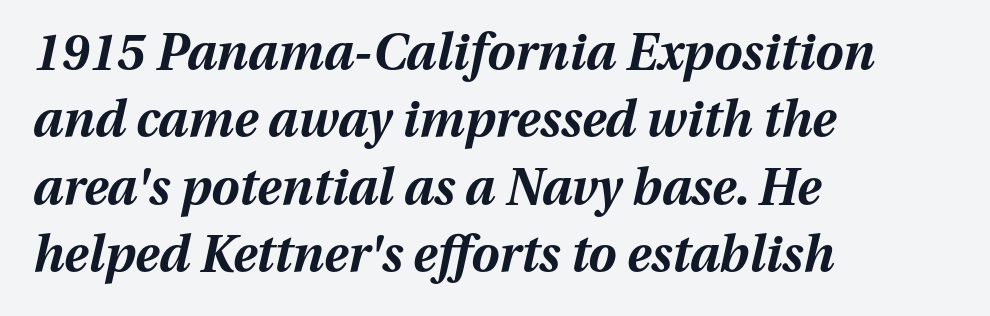
{"italic": "yes", "lean": "right", "slant_degrees": 13, "bold": "yes", "weight": "bold", "width": "normal", "stroke_contrast": "medium", "x_height": "medium", "monospaced": "no", "underline": "no", "align": "left", "line_spacing": "normal", "line_spacing_ratio": 1.35, "letter_spacing": "normal", "letter_spacing_em": 0.0, "glyph_px": 50}
